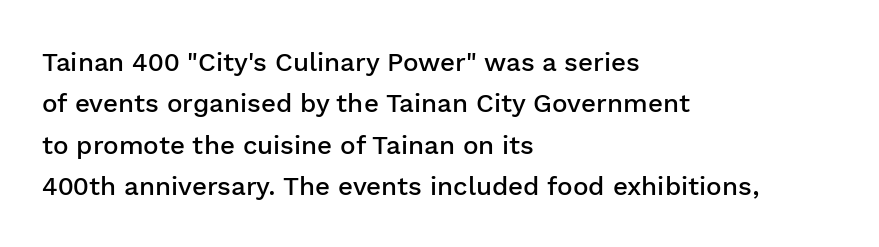
The lines are quadded left. Descenders hang freely into open space. Semibold letterforms, between regular and bold. Observe the ordinary spacing: letters are neighbours, not strangers.
